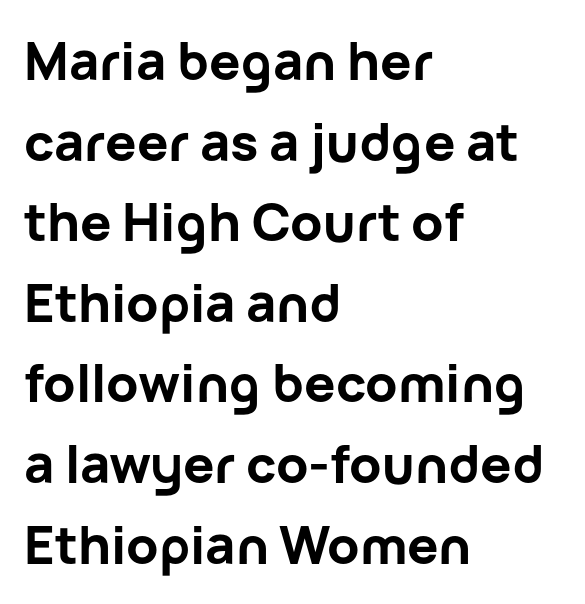
Q: Is the text bold? A: Yes.
Q: Is the text italic (slanted)? A: No, it is upright.
Q: Is the typeface a serif or a sans-serif typeface? A: Sans-serif.
Q: Is the text underlined? A: No.
Q: How is the paragraph aligned? A: Left-aligned.
Q: Is the spacing between letters normal or unusually wide? A: Normal.
Q: Is the spacing between lines tight, normal or loose? A: Normal.
Q: Width (condensed, normal, or wide)? A: Normal.
Q: Stroke contrast? A: Low.
Q: x-height? A: Medium.
Q: Monospaced? A: No.
